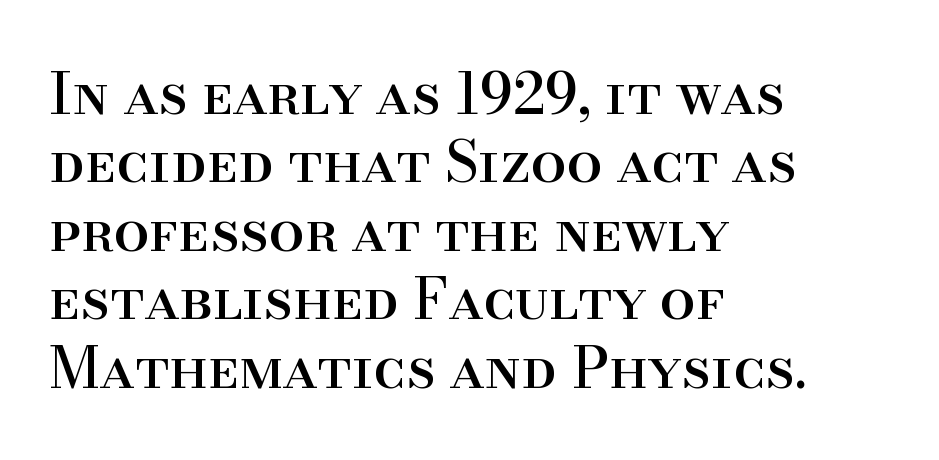
Q: Is the text italic (slanted)? A: No, it is upright.
Q: Is the typeface a serif or a sans-serif typeface? A: Serif.
Q: Is the text underlined? A: No.
Q: How is the paragraph aligned? A: Left-aligned.
Q: Is the spacing between letters normal or unusually wide? A: Normal.
Q: Width (condensed, normal, or wide)? A: Normal.
Q: Stroke contrast? A: High.
Q: x-height? A: Small.
Q: Monospaced? A: No.
